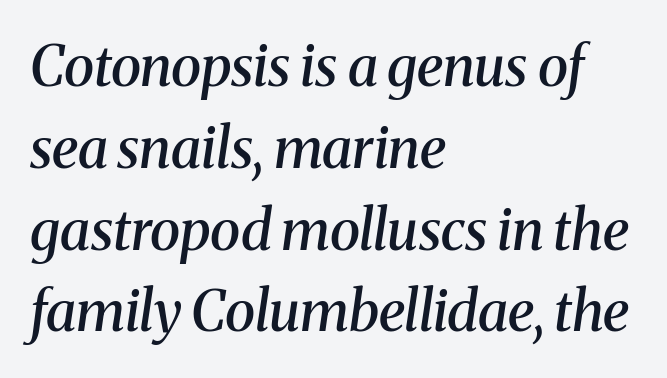
Students, observe: this is what conventionally led text looks like. Each letter keeps its own natural width here, so spacing adapts to shape. These lines are composed in type with serifs. If you drew a line through each stem, it would be angled. No extra tracking has been applied to these lines. The words here are not underlined.
